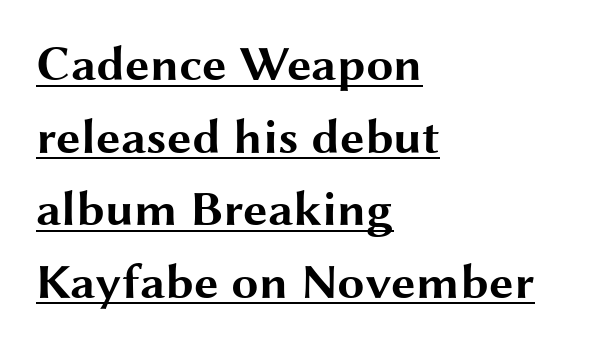
Does the type have serifs? No, each stem ends abruptly. Honestly, the underline is the first thing you notice here. This block has exactly the height ordinary leading produces. You could not count columns in this text — the font is proportionally spaced. The specimen reads as upright at a glance. Nothing unusual about the tracking: characters are spaced as the font intends.
